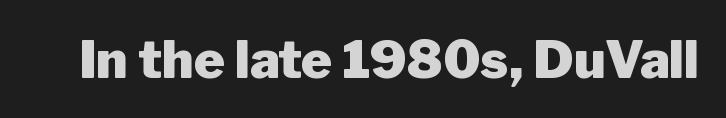
Q: Is the text bold? A: Yes.
Q: Is the text italic (slanted)? A: No, it is upright.
Q: Is the typeface a serif or a sans-serif typeface? A: Sans-serif.
Q: Is the text underlined? A: No.
Q: Is the spacing between letters normal or unusually wide? A: Normal.
Q: Width (condensed, normal, or wide)? A: Normal.
Q: Stroke contrast? A: Low.
Q: x-height? A: Medium.
Q: Monospaced? A: No.
